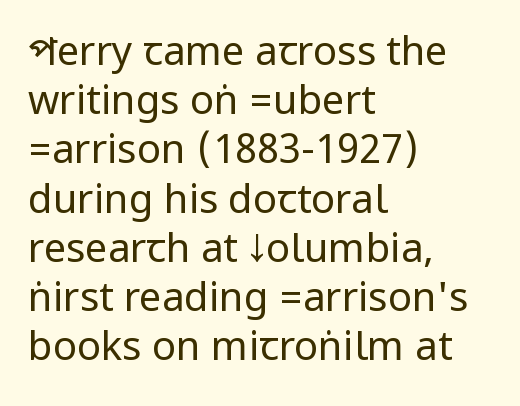
Q: Is the text bold? A: No.
Q: Is the text italic (slanted)? A: No, it is upright.
Q: Is the typeface a serif or a sans-serif typeface? A: Sans-serif.
Q: Is the text underlined? A: No.
Q: How is the paragraph aligned? A: Left-aligned.
Q: Is the spacing between letters normal or unusually wide? A: Normal.
Q: Width (condensed, normal, or wide)? A: Condensed.
Q: Stroke contrast? A: Low.
